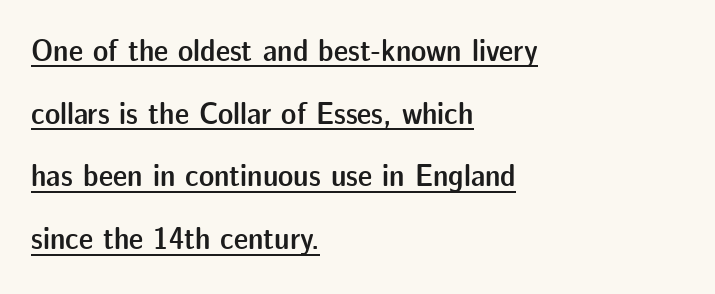
Varying glyph widths throughout — classic text-font behaviour. Posture: upright roman. The lettering is marked with a stroke running underneath it. To sum up the face: it is a sans, with no serifs. The gaps between neighbouring characters are ordinary and unremarkable.
